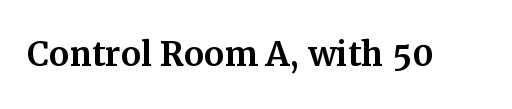
Q: Is the text italic (slanted)? A: No, it is upright.
Q: Is the typeface a serif or a sans-serif typeface? A: Serif.
Q: Is the text underlined? A: No.
Q: Is the spacing between letters normal or unusually wide? A: Normal.
Q: Width (condensed, normal, or wide)? A: Normal.
Q: Stroke contrast? A: Medium.
Q: x-height? A: Medium.
Q: Monospaced? A: No.
